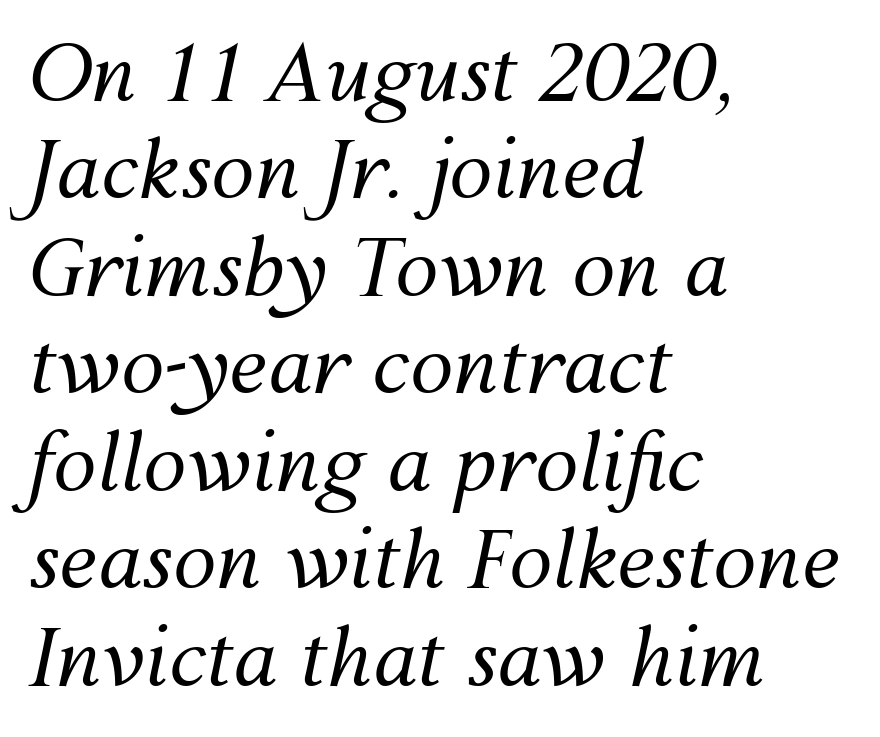
The rendering keeps characters at their native spacing. Italic: yes, the glyphs are oblique. The paragraph has a hard left edge and a soft right edge. Anything drawn beneath the words? Only blank space. Stem width sits at or under what a default text font uses. Varying glyph widths throughout — classic text-font behaviour.
